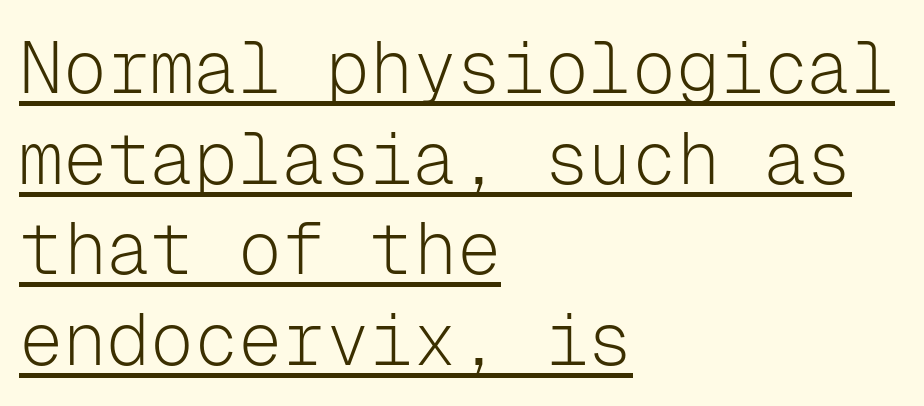
In designer terms, the underline attribute is active on this setting. The face looks like a standard text weight, possibly lighter. The letterforms sit shoulder to shoulder at normal distance. Every character here occupies the same horizontal width, giving the sample a typewriter-like rhythm. Type style note: lacks serifs. These lines were composed using upright roman letters.
